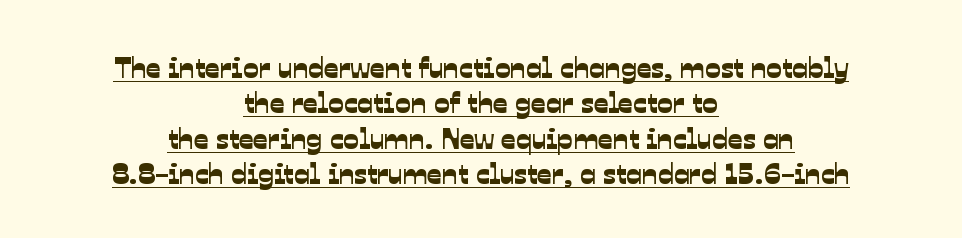
Do the characters align in a grid? No, the font is proportional. The string is rendered with underlining switched on. The setting favours the middle, as headings and verse often do. Glyph-to-glyph distance matches everyday printed text. The characters display no serif detailing; their extremities are plain.
